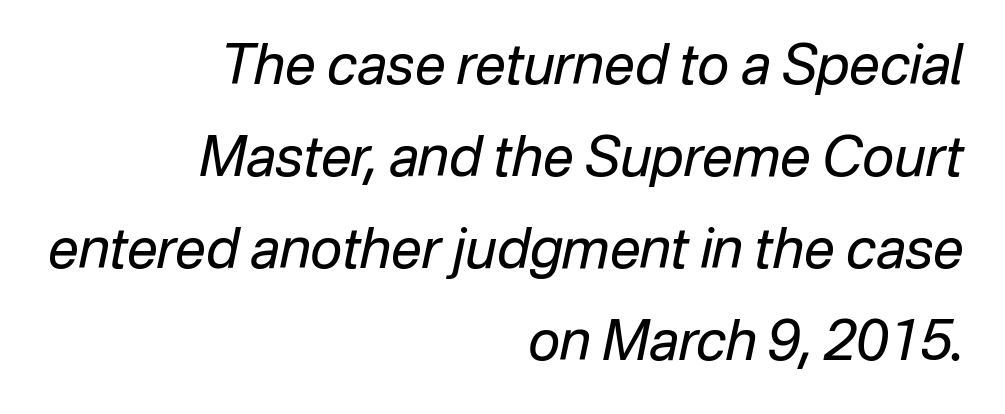
Line endings align vertically; line beginnings do not. This sample keeps an unexceptional amount of space between lines. Does extra space separate the letters? No, they use regular spacing. The strokes carry an ordinary text weight at most. These lines were composed using italics.
